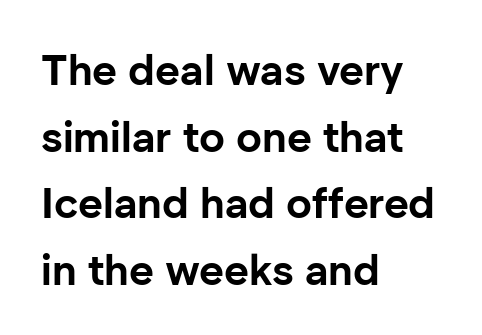
Heft: maximum for text — a bold. Honestly, the row spacing looks completely unremarkable. Clear beneath every line of the passage. The specimen reads as upright at a glance. This is sans-serif lettering, the kind often seen on screens and signage. The rag falls on the right side of this text block.
